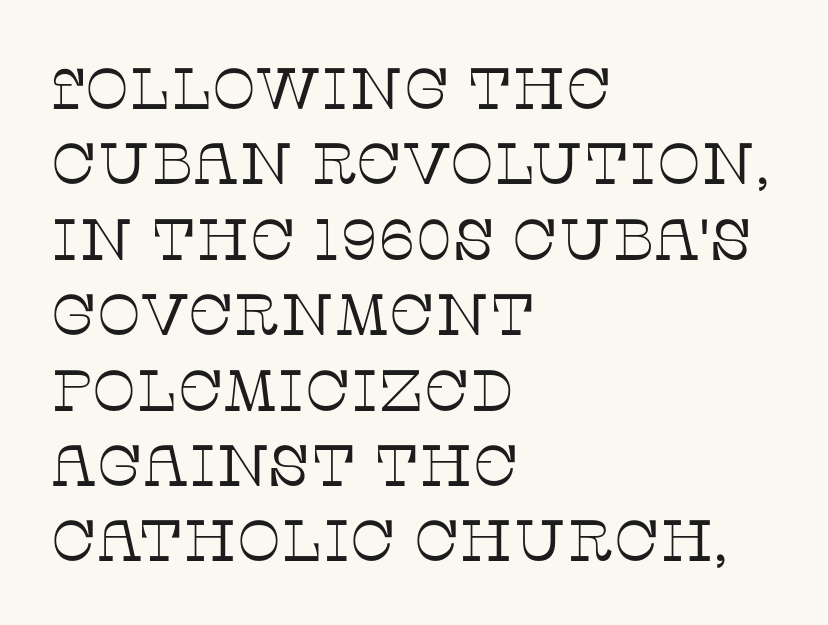
The image shows 58 px thin serif type, upright; set left-aligned, normal line spacing (1.3x), normal letter spacing, not underlined; low stroke contrast and a large x-height.
